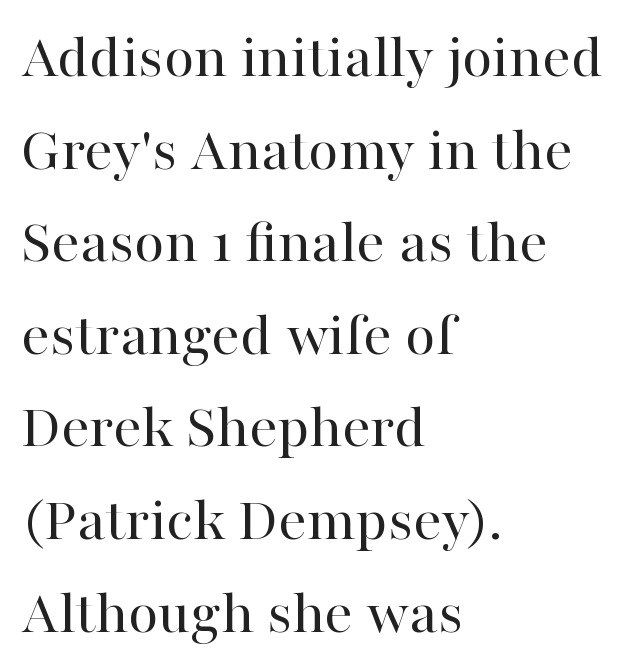
Descender tails drop into unmarked territory. The face used here is proportionally spaced, like ordinary book or web type. A quiet, ordinary-to-light weight characterises the typeface. The rendering shows small feet on the letterforms — a serif design.
